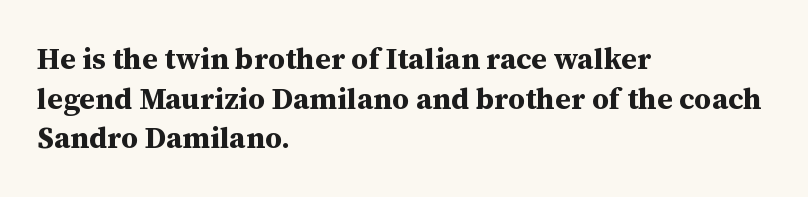
The image shows 30 px bold serif type, upright; set left-aligned, normal line spacing (1.32x), normal letter spacing, not underlined; medium stroke contrast and a medium x-height.
